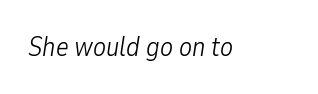
Rendered with sloped, italic letterforms. The strokes carry an ordinary text weight at most. How are the letters spaced? Ordinarily, with no added tracking. The zone under the glyphs is completely vacant.
